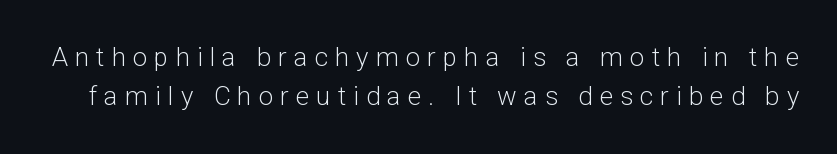
The image shows 26 px text type, upright; set normal line spacing (1.49x), unusually wide letter spacing (+0.27 em), not underlined.
